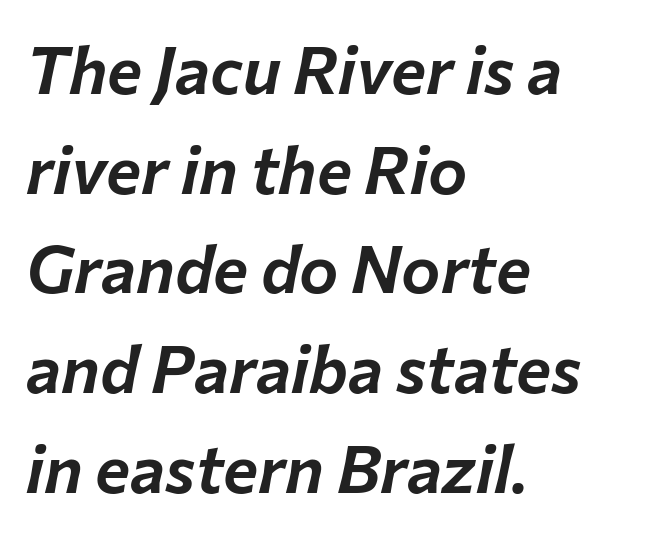
Has an underline been added? It has not. Line beginnings align vertically; line endings do not. The letters sit at their default tracking, neither squeezed nor spread. Do the characters align in a grid? No, the font is proportional.
